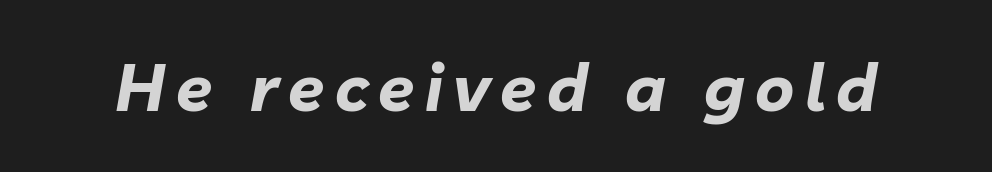
The image shows 66 px bold type, italic (leaning right); set not underlined; low stroke contrast and a medium x-height.
